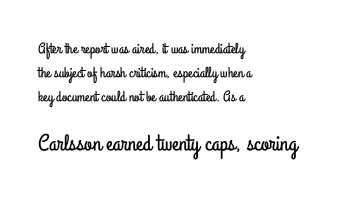
The image shows 23 px text type, upright; set left-aligned, normal line spacing (1.59x), normal letter spacing, not underlined; the second (bottom) block is 1.53x larger.
